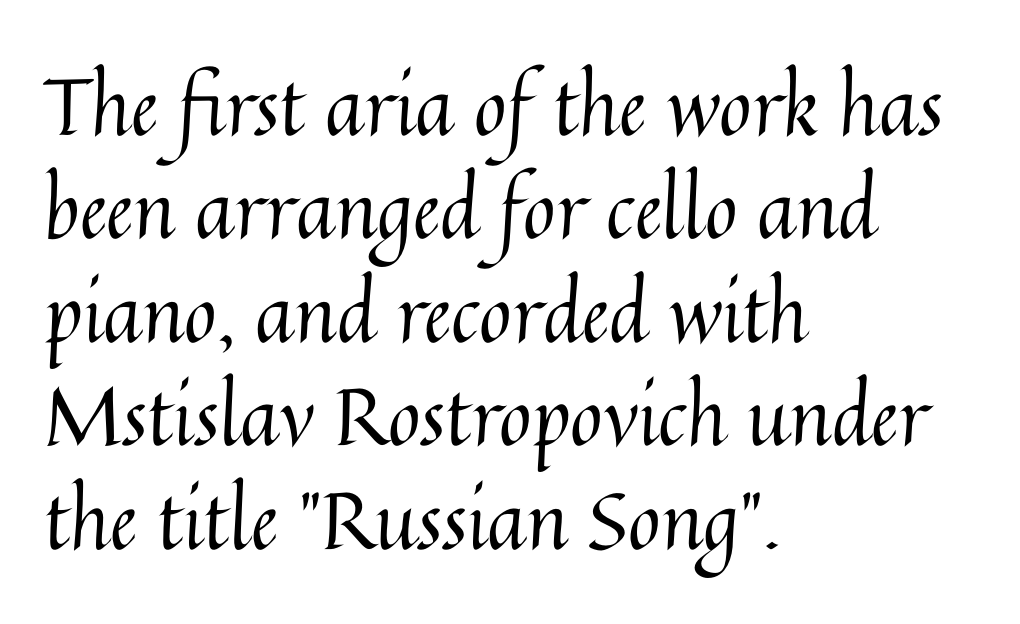
Q: Is the text bold? A: No.
Q: Is the text underlined? A: No.
Q: How is the paragraph aligned? A: Left-aligned.
Q: Is the spacing between letters normal or unusually wide? A: Normal.
Q: Is the spacing between lines tight, normal or loose? A: Normal.
Q: Width (condensed, normal, or wide)? A: Normal.
Q: Stroke contrast? A: Medium.
Q: x-height? A: Medium.
Q: Monospaced? A: No.
